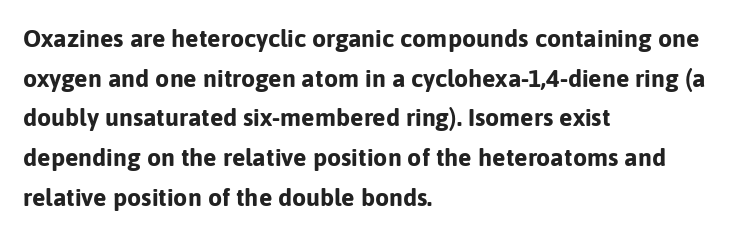
The image shows 25 px bold type, upright; set left-aligned, normal line spacing (1.59x), normal letter spacing, not underlined.
